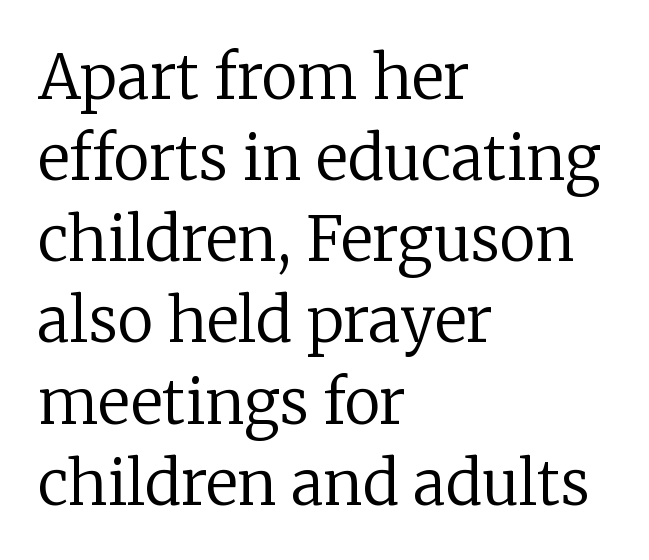
{"serif": "yes", "italic": "no", "bold": "no", "weight": "regular", "width": "normal", "stroke_contrast": "low", "x_height": "medium", "monospaced": "no", "underline": "no", "align": "left", "line_spacing": "normal", "line_spacing_ratio": 1.33, "letter_spacing": "normal", "letter_spacing_em": 0.0, "glyph_px": 61}
